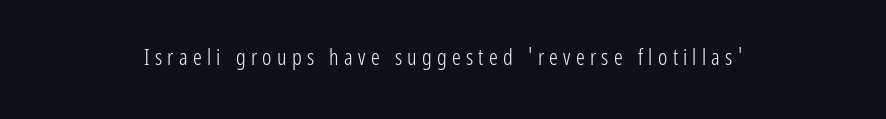
Q: Is the text bold? A: No.
Q: Is the text italic (slanted)? A: No, it is upright.
Q: Is the text underlined? A: No.
Q: Is the spacing between letters normal or unusually wide? A: Unusually wide.
